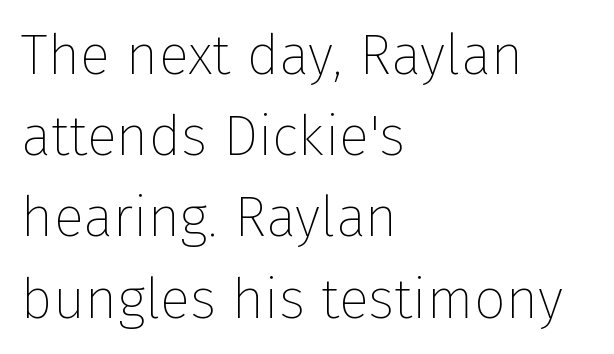
The image shows 56 px thin sans-serif type, upright; set left-aligned, normal line spacing (1.45x), normal letter spacing, not underlined; low stroke contrast and a medium x-height.
